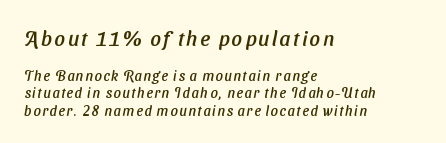
The image shows 21 px text type; set left-aligned, line spacing 1.22x, not underlined; the first (top) block is 1.5x larger.
